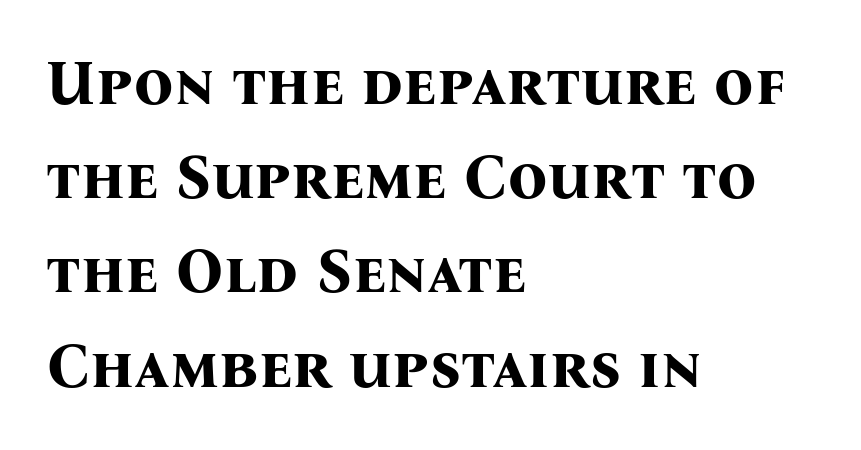
Q: Is the text bold? A: Yes.
Q: Is the text italic (slanted)? A: No, it is upright.
Q: Is the typeface a serif or a sans-serif typeface? A: Serif.
Q: Is the text underlined? A: No.
Q: How is the paragraph aligned? A: Left-aligned.
Q: Is the spacing between letters normal or unusually wide? A: Normal.
Q: Is the spacing between lines tight, normal or loose? A: Normal.
Q: Width (condensed, normal, or wide)? A: Normal.
Q: Stroke contrast? A: Medium.
Q: x-height? A: Medium.
Q: Monospaced? A: No.
